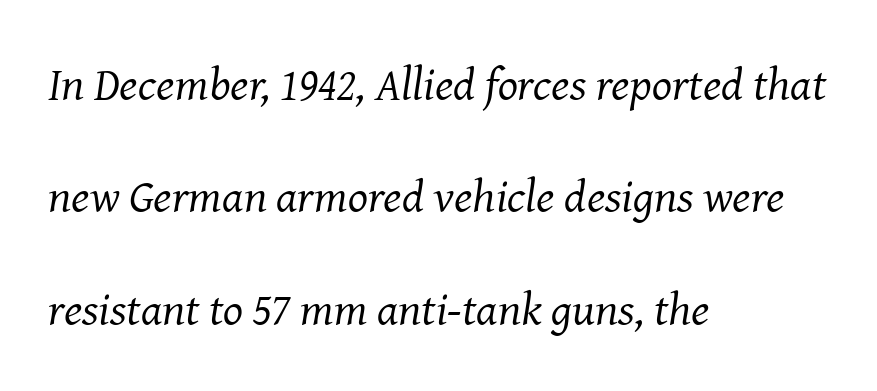
Q: Is the text bold? A: No.
Q: Is the text italic (slanted)? A: Yes, it leans right by about 8 degrees.
Q: Is the typeface a serif or a sans-serif typeface? A: Serif.
Q: Is the text underlined? A: No.
Q: How is the paragraph aligned? A: Left-aligned.
Q: Is the spacing between letters normal or unusually wide? A: Normal.
Q: Is the spacing between lines tight, normal or loose? A: Loose.
Q: Width (condensed, normal, or wide)? A: Normal.
Q: Stroke contrast? A: Medium.
Q: x-height? A: Medium.
Q: Monospaced? A: No.
